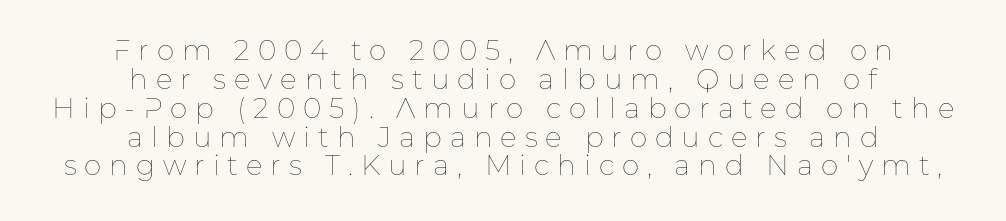
The image shows 28 px thin type, upright; set centered, tight line spacing (1.03x), unusually wide letter spacing (+0.28 em), not underlined; low stroke contrast and a medium x-height.
